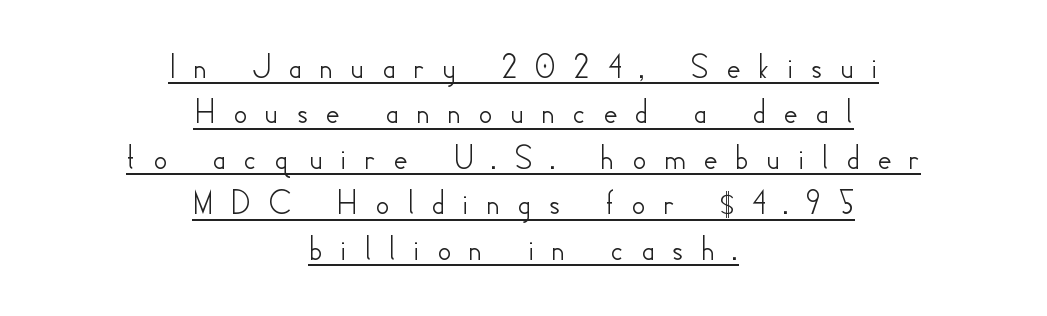
The image shows 35 px sans-serif type, upright; set centered, normal line spacing (1.3x), unusually wide letter spacing (+0.48 em), underlined; low stroke contrast and a small x-height.
